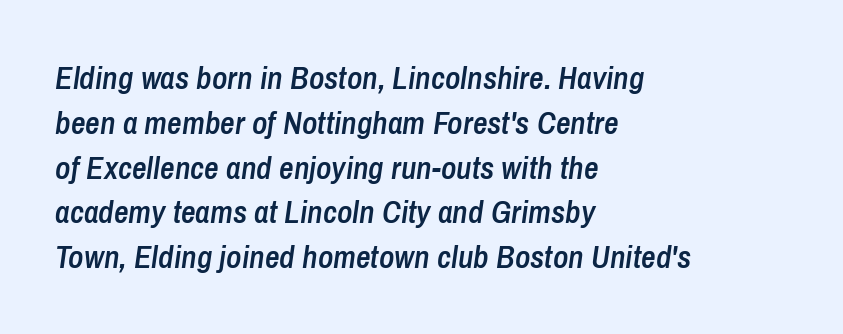
Q: Is the text bold? A: Semi-bold.
Q: Is the text italic (slanted)? A: Yes, it leans right by about 8 degrees.
Q: Is the text underlined? A: No.
Q: How is the paragraph aligned? A: Left-aligned.
Q: Is the spacing between letters normal or unusually wide? A: Normal.
Q: Is the spacing between lines tight, normal or loose? A: Normal.
Q: Width (condensed, normal, or wide)? A: Condensed.
Q: Stroke contrast? A: Low.
Q: x-height? A: Medium.
Q: Monospaced? A: No.
